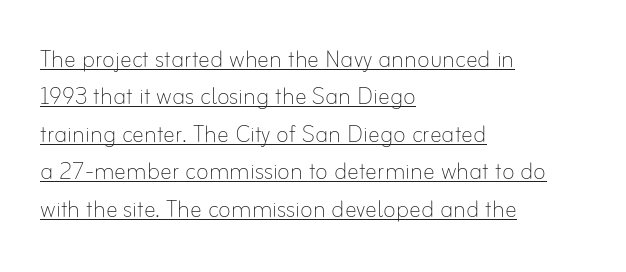
Q: Is the text bold? A: No.
Q: Is the text italic (slanted)? A: No, it is upright.
Q: Is the text underlined? A: Yes.
Q: How is the paragraph aligned? A: Left-aligned.
Q: Is the spacing between letters normal or unusually wide? A: Normal.
Q: Is the spacing between lines tight, normal or loose? A: Normal.
Q: Width (condensed, normal, or wide)? A: Normal.
Q: Stroke contrast? A: Low.
Q: x-height? A: Small.
Q: Monospaced? A: No.
